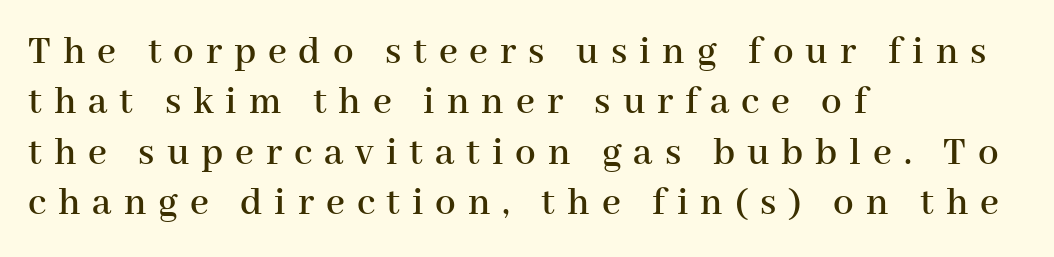
Q: Is the text italic (slanted)? A: No, it is upright.
Q: Is the typeface a serif or a sans-serif typeface? A: Serif.
Q: Is the text underlined? A: No.
Q: How is the paragraph aligned? A: Left-aligned.
Q: Is the spacing between letters normal or unusually wide? A: Unusually wide.
Q: Width (condensed, normal, or wide)? A: Normal.
Q: Stroke contrast? A: High.
Q: x-height? A: Medium.
Q: Monospaced? A: No.
